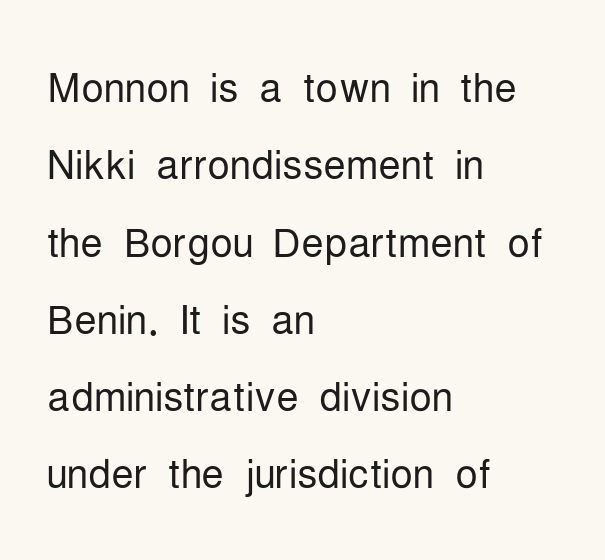
The image shows 56 px light, condensed sans-serif type, upright; set left-aligned, normal line spacing (1.38x), normal letter spacing, not underlined; low stroke contrast and a medium x-height.
